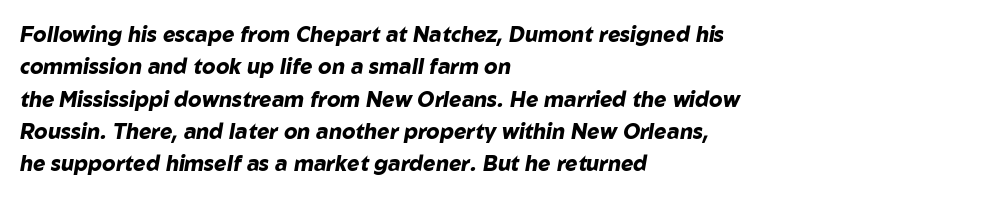
{"italic": "yes", "lean": "right", "slant_degrees": 10, "bold": "yes", "underline": "no", "align": "left", "line_spacing": "normal", "line_spacing_ratio": 1.54, "letter_spacing": "normal", "letter_spacing_em": 0.0, "glyph_px": 21}
